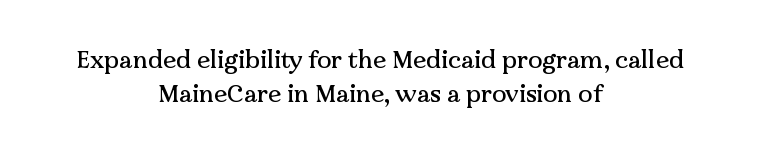
{"italic": "no", "underline": "no", "align": "center", "line_spacing": "normal", "line_spacing_ratio": 1.4, "letter_spacing": "normal", "letter_spacing_em": 0.0, "glyph_px": 24}
